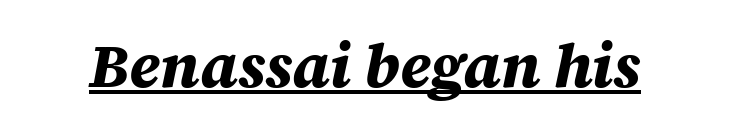
The image shows 61 px bold type, italic (leaning right); set normal letter spacing, underlined; medium stroke contrast and a large x-height.
